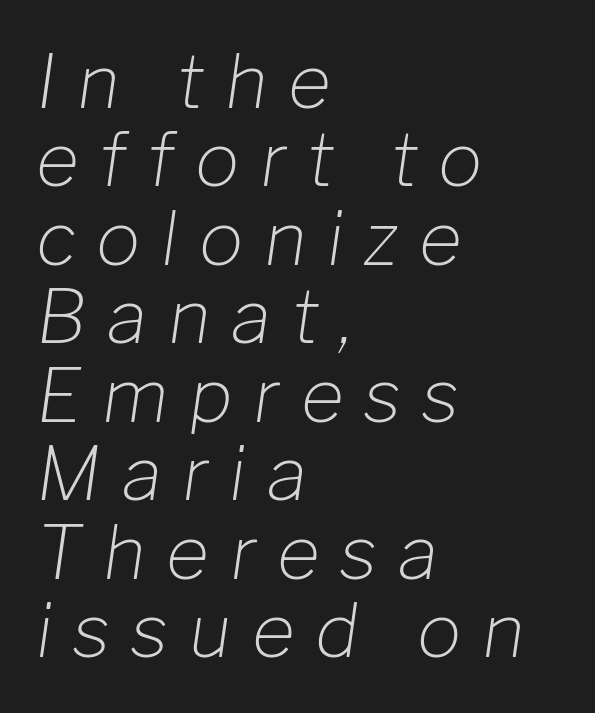
What stands out about the letter spacing? Its width — letters are far apart. Is this a fixed-width face? No — the glyphs have proportional, varying widths. Students, observe: this is what under-led, compact text looks like. Letters have the restrained weight of plain body copy at most. A student would call this left alignment; a typographer would say flush left, rag right. The rendering applies a slant to the glyphs.
